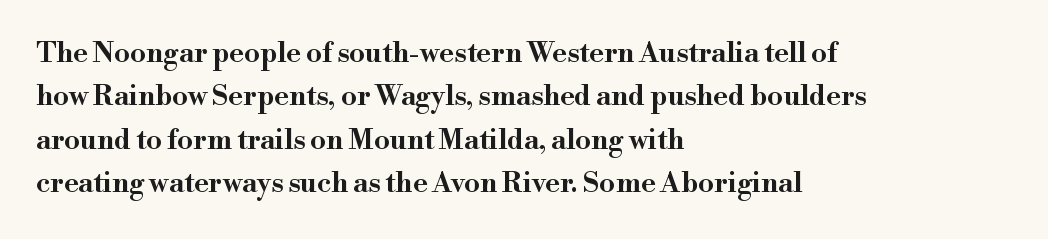
Q: Is the text italic (slanted)? A: No, it is upright.
Q: Is the typeface a serif or a sans-serif typeface? A: Serif.
Q: Is the text underlined? A: No.
Q: How is the paragraph aligned? A: Left-aligned.
Q: Is the spacing between letters normal or unusually wide? A: Normal.
Q: Is the spacing between lines tight, normal or loose? A: Normal.
Q: Width (condensed, normal, or wide)? A: Wide.
Q: Stroke contrast? A: High.
Q: x-height? A: Small.
Q: Monospaced? A: No.
